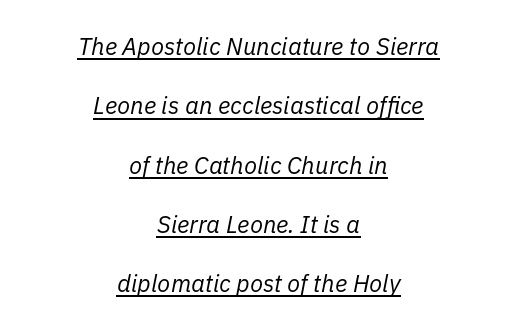
{"italic": "yes", "lean": "right", "slant_degrees": 11, "bold": "no", "underline": "yes", "align": "center", "line_spacing": "loose", "line_spacing_ratio": 2.47, "letter_spacing": "normal", "letter_spacing_em": 0.0, "glyph_px": 24}
